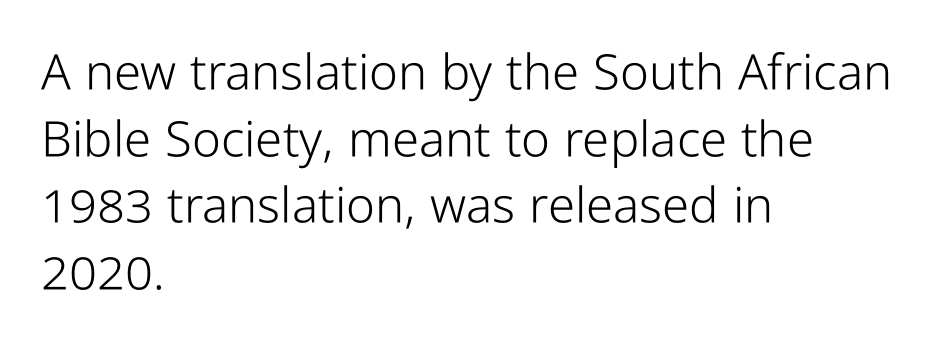
{"serif": "no", "italic": "no", "bold": "no", "weight": "light", "width": "condensed", "stroke_contrast": "low", "x_height": "medium", "monospaced": "no", "underline": "no", "align": "left", "line_spacing": "normal", "line_spacing_ratio": 1.36, "letter_spacing": "normal", "letter_spacing_em": 0.0, "glyph_px": 49}
